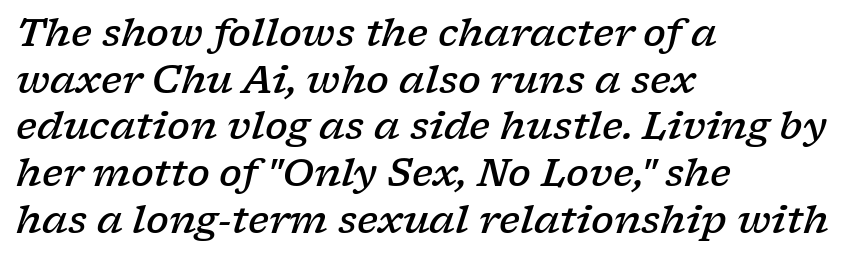
{"serif": "yes", "italic": "yes", "lean": "right", "slant_degrees": 17, "bold": "semi", "weight": "semibold", "width": "wide", "stroke_contrast": "low", "x_height": "medium", "monospaced": "no", "underline": "no", "align": "left", "line_spacing_ratio": 1.23, "letter_spacing": "normal", "letter_spacing_em": 0.0, "glyph_px": 38}
